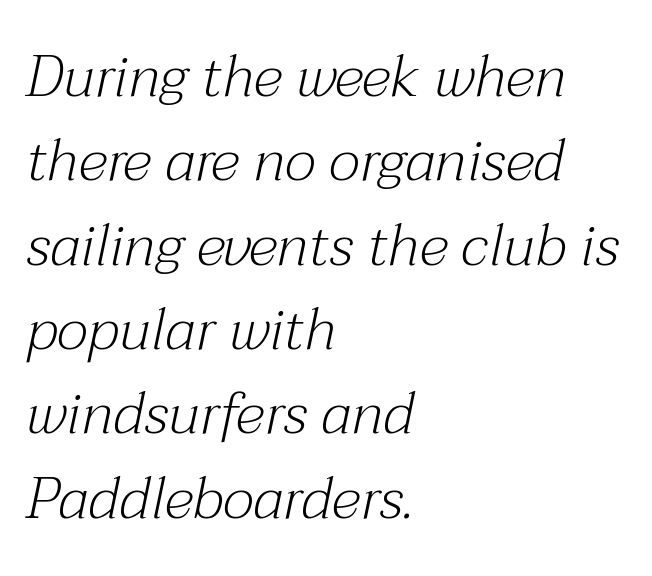
The image shows 59 px light serif type, italic (leaning right); set left-aligned, normal line spacing (1.43x), normal letter spacing, not underlined; medium stroke contrast and a medium x-height.
